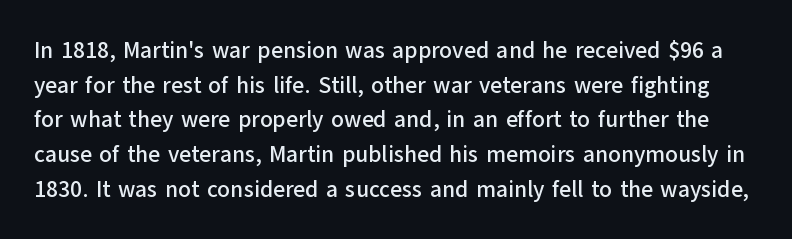
Q: Is the text italic (slanted)? A: No, it is upright.
Q: Is the text underlined? A: No.
Q: Is the spacing between letters normal or unusually wide? A: Normal.
Q: Is the spacing between lines tight, normal or loose? A: Normal.
